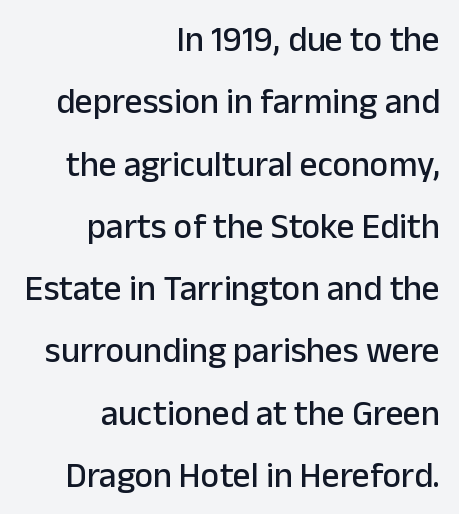
{"serif": "no", "italic": "no", "width": "normal", "stroke_contrast": "low", "x_height": "medium", "monospaced": "no", "underline": "no", "align": "right", "line_spacing_ratio": 1.78, "letter_spacing": "normal", "letter_spacing_em": 0.0, "glyph_px": 35}
